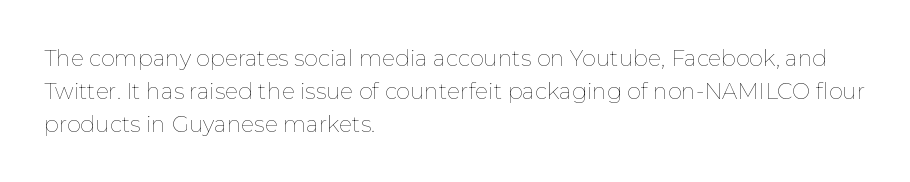
Q: Is the text bold? A: No.
Q: Is the text italic (slanted)? A: No, it is upright.
Q: Is the text underlined? A: No.
Q: How is the paragraph aligned? A: Left-aligned.
Q: Is the spacing between letters normal or unusually wide? A: Normal.
Q: Is the spacing between lines tight, normal or loose? A: Normal.
